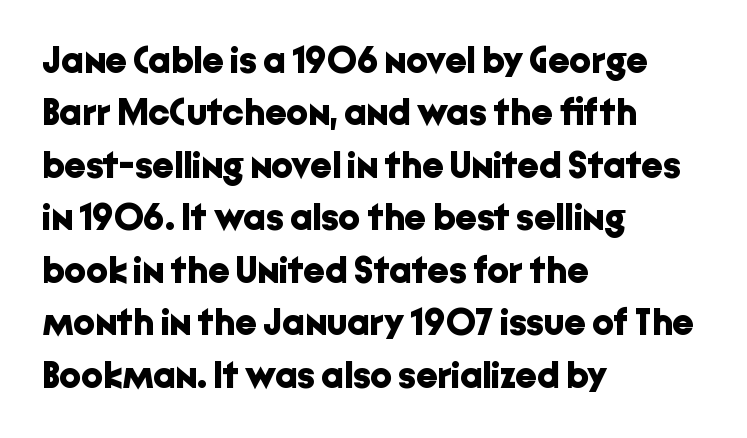
{"serif": "no", "italic": "no", "bold": "yes", "weight": "bold", "width": "normal", "stroke_contrast": "low", "x_height": "medium", "monospaced": "no", "underline": "no", "align": "left", "line_spacing": "normal", "line_spacing_ratio": 1.38, "letter_spacing": "normal", "letter_spacing_em": 0.0, "glyph_px": 38}
